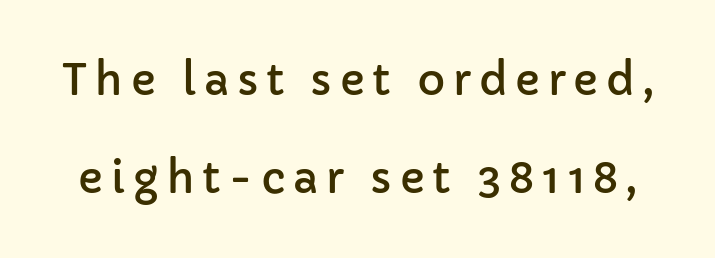
The image shows 43 px sans-serif type, upright; set loose line spacing (2.27x), not underlined; low stroke contrast and a medium x-height.
